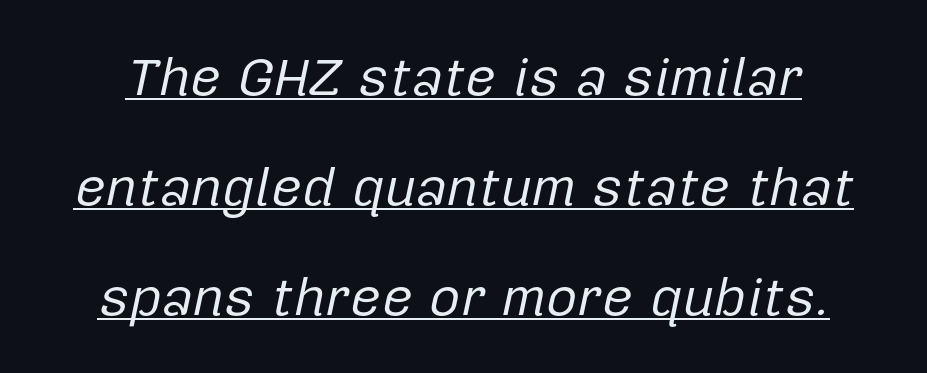
Is the type heavy? It reads as light-to-regular instead. These lines were composed using italics. Notice the wide empty band between every row — that's loose leading. The specimen includes a rule beneath the text block's lines.
